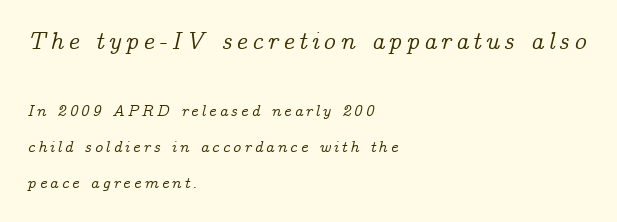
The image shows 24 px text type, italic (leaning right); set left-aligned, loose line spacing (2.27x), not underlined; the first (top) block is 1.5x larger.
